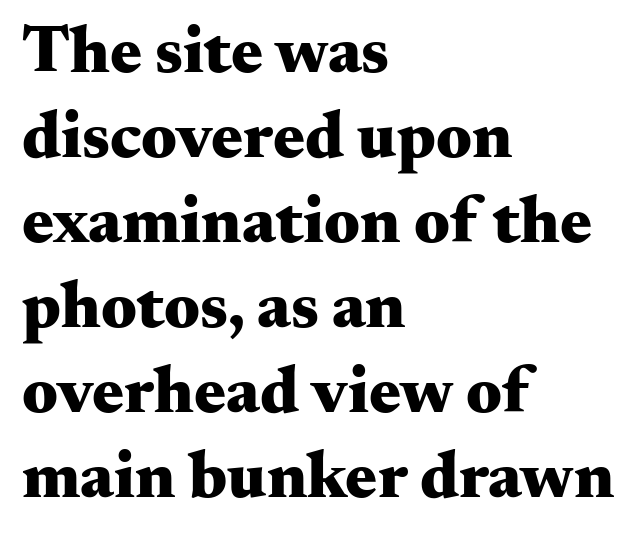
Each letter keeps its own natural width here, so spacing adapts to shape. This rendering features lettering with no underline. This sample is left-justified, so line endings fall wherever the words run out. A full-strength bold gives these letters their thick strokes.
